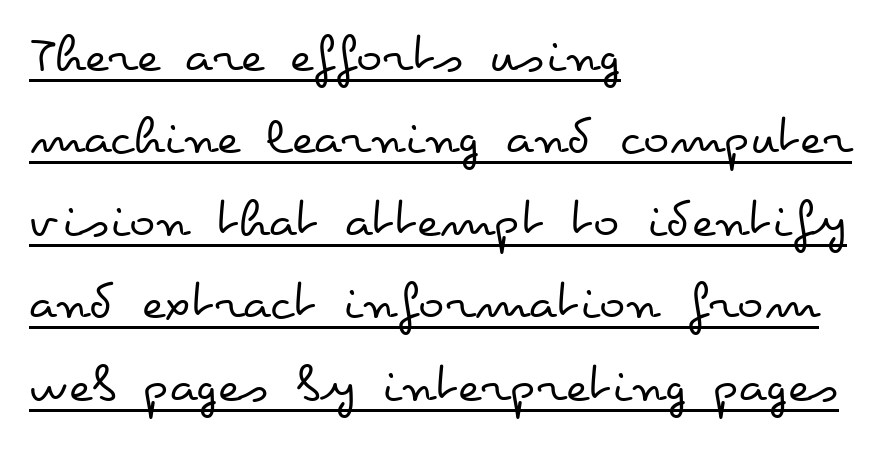
Counters stay open thanks to moderate or lighter strokes. The rag falls on the right side of this text block. The face used here appears with an underline applied. The line texture is even and compact thanks to regular tracking. Varying glyph widths throughout — classic text-font behaviour.
